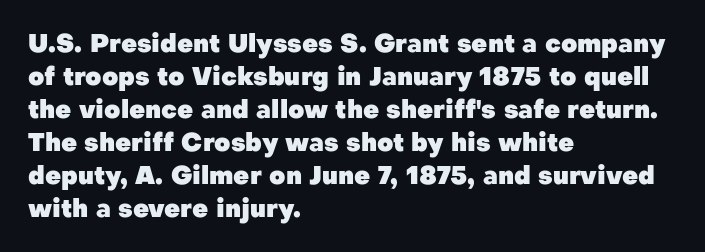
{"italic": "no", "bold": "yes", "underline": "no", "align": "left", "line_spacing": "normal", "line_spacing_ratio": 1.32, "letter_spacing": "normal", "letter_spacing_em": 0.0, "glyph_px": 25}
